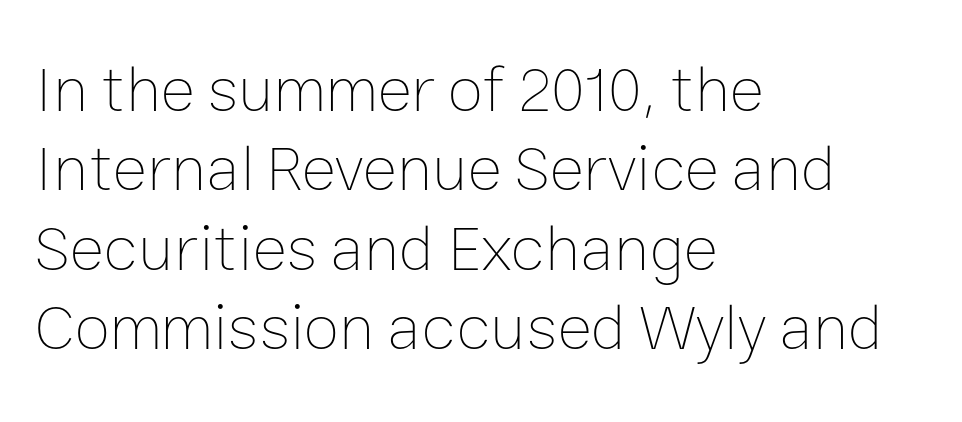
{"italic": "no", "bold": "no", "weight": "thin", "width": "normal", "stroke_contrast": "low", "x_height": "medium", "monospaced": "no", "underline": "no", "align": "left", "line_spacing_ratio": 1.22, "letter_spacing": "normal", "letter_spacing_em": 0.0, "glyph_px": 65}
